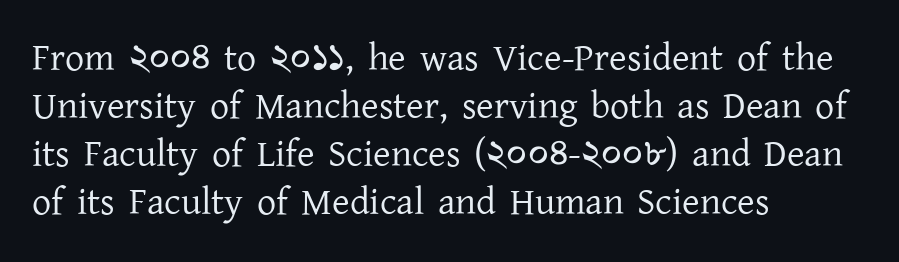
The line-height multiplier appears to be the usual default. Vertical strokes here are truly vertical. Spacing between characters is what you'd get straight out of the box. Layout note: lines flush left. The designer went with a serif here, giving each stem small feet. You could not count columns in this text — the font is proportionally spaced.
